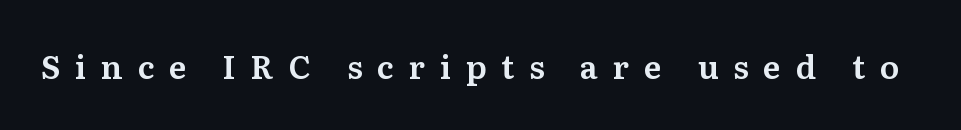
{"serif": "yes", "italic": "no", "width": "normal", "stroke_contrast": "medium", "x_height": "medium", "monospaced": "no", "underline": "no", "letter_spacing": "wide", "letter_spacing_em": 0.46, "glyph_px": 32}
